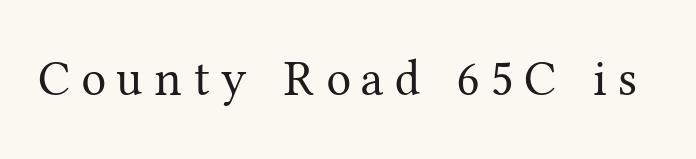
{"serif": "yes", "italic": "no", "bold": "no", "weight": "regular", "width": "normal", "stroke_contrast": "medium", "x_height": "medium", "monospaced": "no", "underline": "no", "letter_spacing": "wide", "letter_spacing_em": 0.22, "glyph_px": 50}
